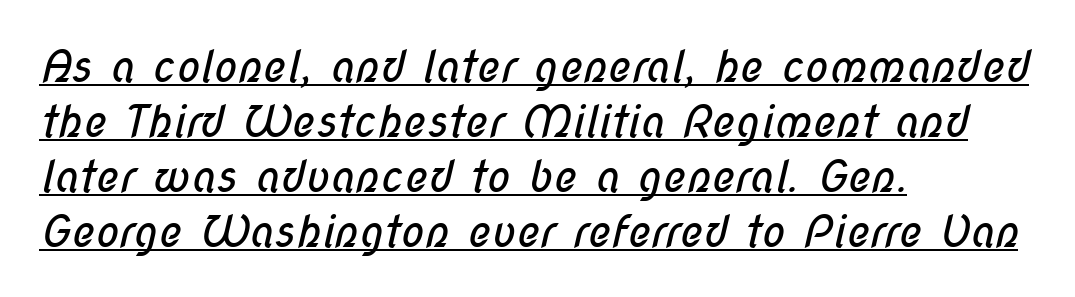
The image shows 44 px regular-weight, condensed sans-serif type; set left-aligned, normal line spacing (1.25x), normal letter spacing, underlined; low stroke contrast and a medium x-height.
